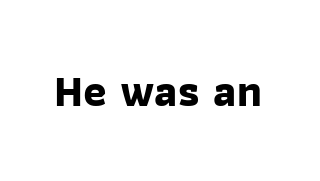
The image shows 45 px bold sans-serif type; set normal letter spacing, not underlined; low stroke contrast and a medium x-height.
